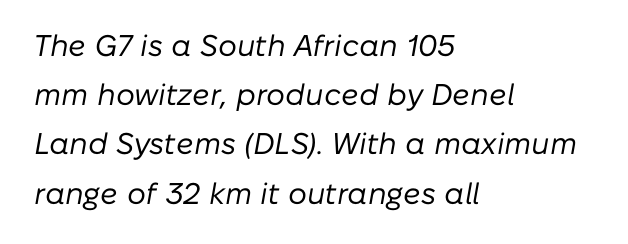
The image shows 30 px regular-weight type, italic (leaning right); set left-aligned, normal line spacing (1.64x), normal letter spacing, not underlined; low stroke contrast and a medium x-height.
